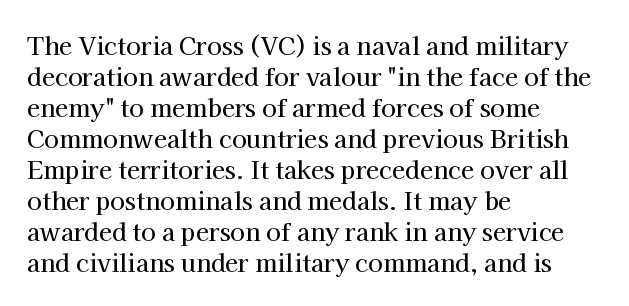
{"italic": "no", "underline": "no", "align": "left", "line_spacing": "normal", "line_spacing_ratio": 1.29, "letter_spacing": "normal", "letter_spacing_em": 0.0, "glyph_px": 24}
